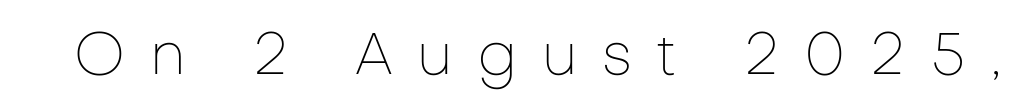
The letters look calm and open, with moderate or lighter stems. Note: no serifs on the glyphs. Compared with typical body copy, the letter spacing here is much looser. The space directly below the letters is spotless. The letters stand straight up with perfectly vertical stems. Varying glyph widths throughout — classic text-font behaviour.
